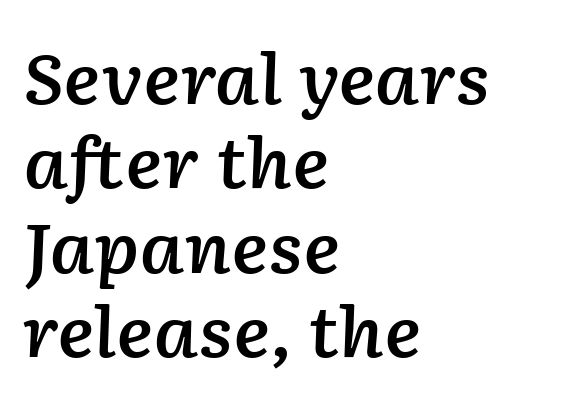
Q: Is the text bold? A: Semi-bold.
Q: Is the text italic (slanted)? A: Yes, it leans right by about 2 degrees.
Q: Is the text underlined? A: No.
Q: How is the paragraph aligned? A: Left-aligned.
Q: Is the spacing between letters normal or unusually wide? A: Normal.
Q: Width (condensed, normal, or wide)? A: Normal.
Q: Stroke contrast? A: Low.
Q: x-height? A: Medium.
Q: Monospaced? A: No.
